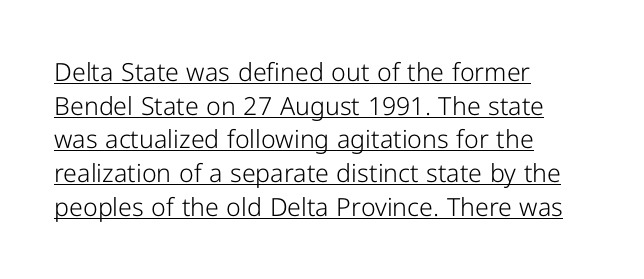
The image shows 25 px text type, upright; set left-aligned, normal line spacing (1.35x), normal letter spacing, underlined.
